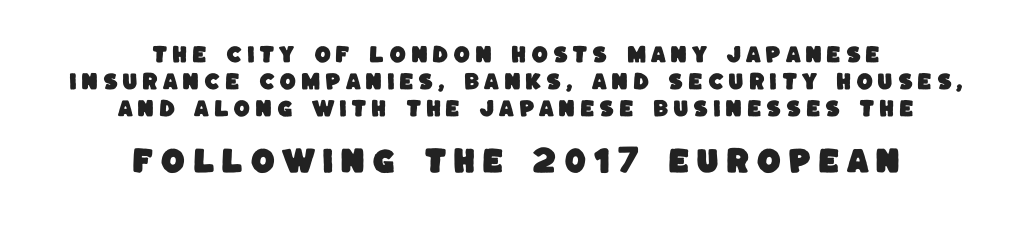
The image shows 28 px sans-serif type; set centered, normal line spacing (1.41x), unusually wide letter spacing (+0.24 em), not underlined; the second (bottom) block is 1.47x larger; low stroke contrast and a large x-height.
